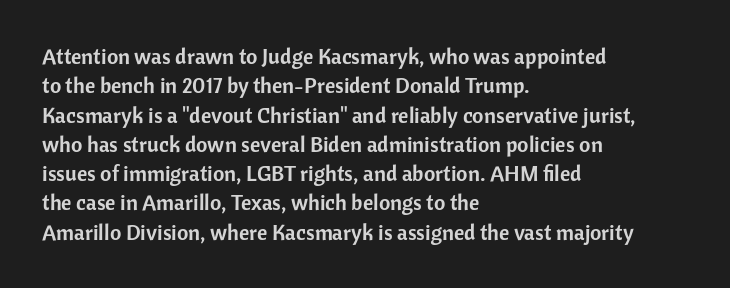
{"italic": "no", "underline": "no", "align": "left", "line_spacing": "normal", "line_spacing_ratio": 1.33, "letter_spacing": "normal", "letter_spacing_em": 0.0, "glyph_px": 22}
